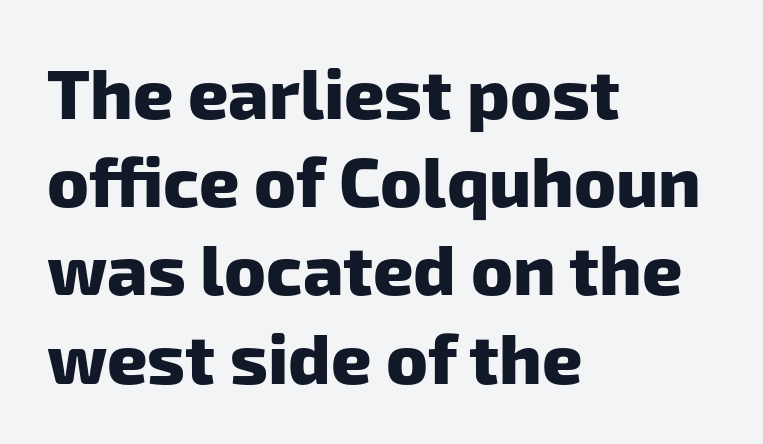
Q: Is the text bold? A: Yes.
Q: Is the typeface a serif or a sans-serif typeface? A: Sans-serif.
Q: Is the text underlined? A: No.
Q: How is the paragraph aligned? A: Left-aligned.
Q: Is the spacing between letters normal or unusually wide? A: Normal.
Q: Is the spacing between lines tight, normal or loose? A: Normal.
Q: Width (condensed, normal, or wide)? A: Normal.
Q: Stroke contrast? A: Low.
Q: x-height? A: Medium.
Q: Monospaced? A: No.
